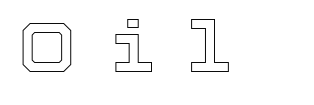
Observe the wide spacing: letters keep a clear distance from each other. A clean baseline with only descenders dipping below it. No italicization has been applied; the sample stays upright. Spacing verdict: proportional, widths tailored to each character.
